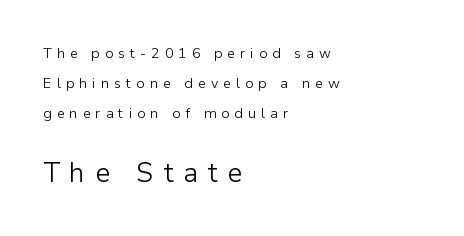
Between these two stacked blocks, the lower one wins on size. The rendering anchors every line to the left-hand side. The space between consecutive lines is lavish. The specimen reads as upright at a glance.
